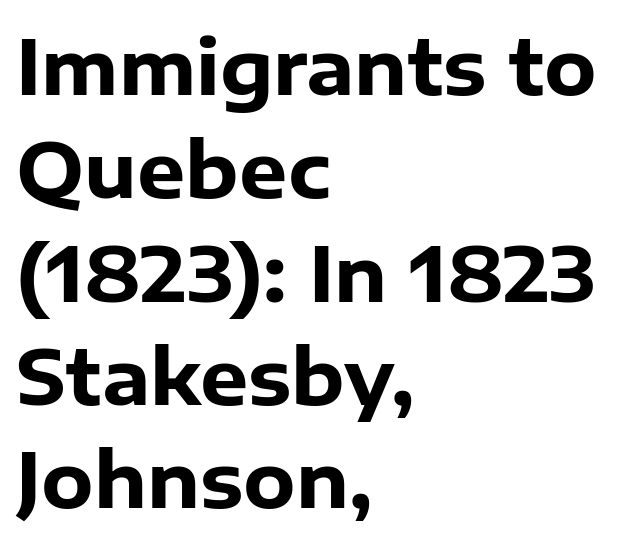
Q: Is the text bold? A: Yes.
Q: Is the text italic (slanted)? A: No, it is upright.
Q: Is the typeface a serif or a sans-serif typeface? A: Sans-serif.
Q: Is the text underlined? A: No.
Q: How is the paragraph aligned? A: Left-aligned.
Q: Is the spacing between letters normal or unusually wide? A: Normal.
Q: Is the spacing between lines tight, normal or loose? A: Normal.
Q: Width (condensed, normal, or wide)? A: Normal.
Q: Stroke contrast? A: Low.
Q: x-height? A: Medium.
Q: Monospaced? A: No.
